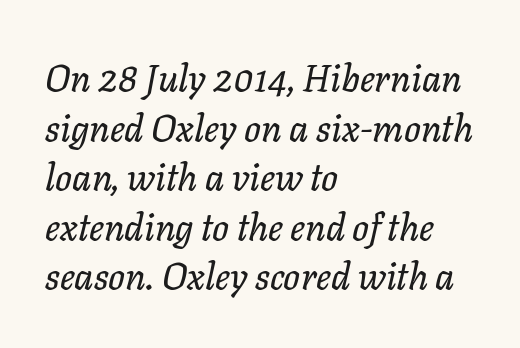
{"italic": "yes", "lean": "right", "slant_degrees": 11, "width": "normal", "stroke_contrast": "low", "x_height": "medium", "monospaced": "no", "underline": "no", "align": "left", "line_spacing": "normal", "line_spacing_ratio": 1.34, "letter_spacing": "normal", "letter_spacing_em": 0.0, "glyph_px": 37}
